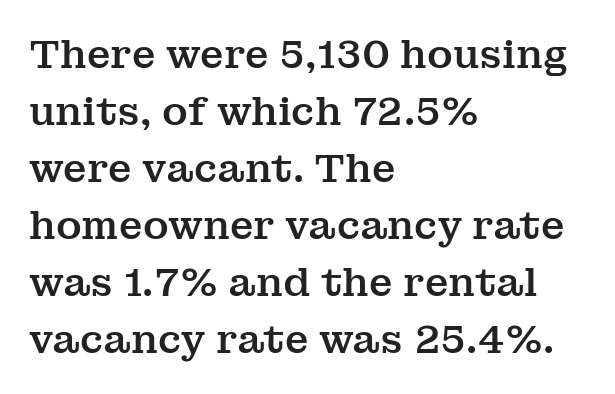
Q: Is the text italic (slanted)? A: No, it is upright.
Q: Is the typeface a serif or a sans-serif typeface? A: Serif.
Q: Is the text underlined? A: No.
Q: How is the paragraph aligned? A: Left-aligned.
Q: Is the spacing between letters normal or unusually wide? A: Normal.
Q: Is the spacing between lines tight, normal or loose? A: Normal.
Q: Width (condensed, normal, or wide)? A: Normal.
Q: Stroke contrast? A: Medium.
Q: x-height? A: Medium.
Q: Monospaced? A: No.
